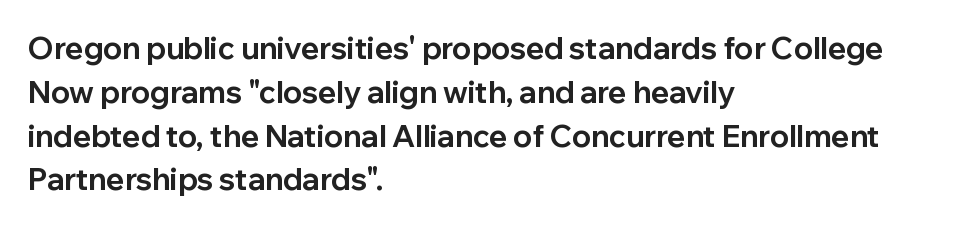
Baseline-to-baseline distance is the conventional proportion of letter height. Unlike italic type, these characters show no tilt at all. Just letters on the line, the space beneath them empty. Think of a printed novel: that variable character pitch is what you see here.
